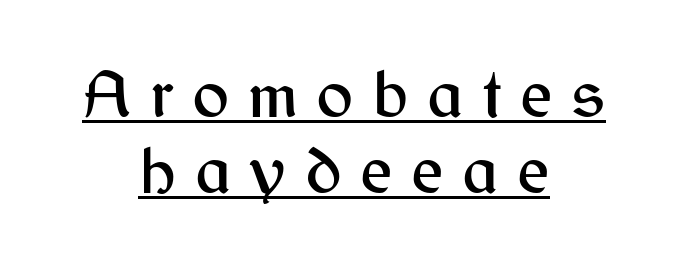
Q: Is the text italic (slanted)? A: No, it is upright.
Q: Is the typeface a serif or a sans-serif typeface? A: Sans-serif.
Q: Is the text underlined? A: Yes.
Q: How is the paragraph aligned? A: Centered.
Q: Is the spacing between letters normal or unusually wide? A: Unusually wide.
Q: Is the spacing between lines tight, normal or loose? A: Tight.
Q: Width (condensed, normal, or wide)? A: Normal.
Q: Stroke contrast? A: Medium.
Q: x-height? A: Medium.
Q: Monospaced? A: No.
